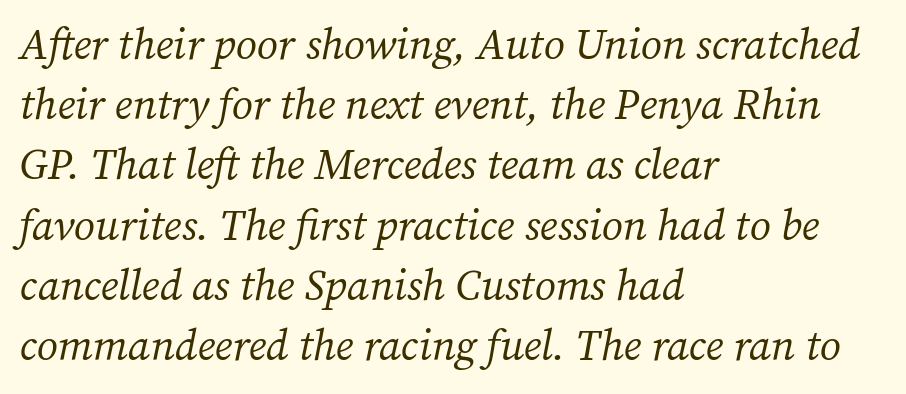
Just letters on the line, the space beneath them empty. The compositor pushed each line to the left boundary. Is this a fixed-width face? No — the glyphs have proportional, varying widths. Is this a heavy cut? Hardly; it is regular or lighter. Baseline-to-baseline distance is the conventional proportion of letter height.
